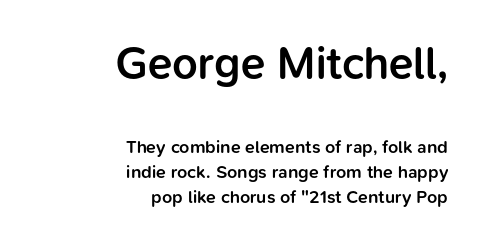
{"serif": "no", "italic": "no", "bold": "semi", "weight": "semibold", "width": "normal", "stroke_contrast": "low", "x_height": "medium", "monospaced": "no", "underline": "no", "align": "right", "line_spacing": "normal", "line_spacing_ratio": 1.39, "letter_spacing": "normal", "letter_spacing_em": 0.0, "larger_block": "first", "size_ratio": 2.5, "glyph_px": 45}
